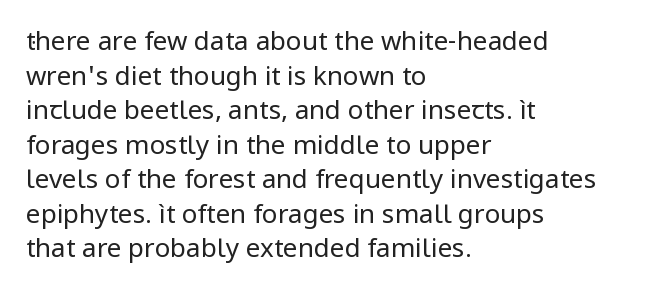
Q: Is the text bold? A: No.
Q: Is the text italic (slanted)? A: No, it is upright.
Q: Is the text underlined? A: No.
Q: How is the paragraph aligned? A: Left-aligned.
Q: Is the spacing between letters normal or unusually wide? A: Normal.
Q: Is the spacing between lines tight, normal or loose? A: Normal.
